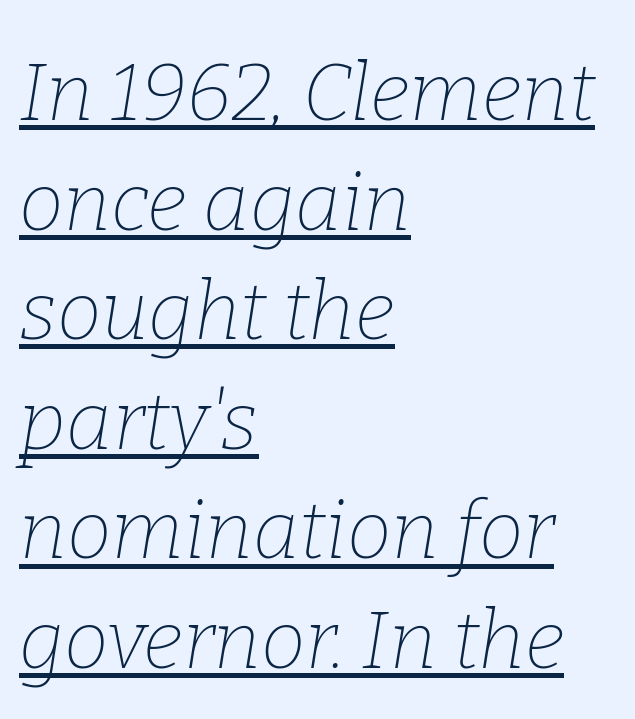
The image shows 80 px thin serif type, italic (leaning right); set left-aligned, normal line spacing (1.37x), normal letter spacing, underlined; low stroke contrast and a medium x-height.
